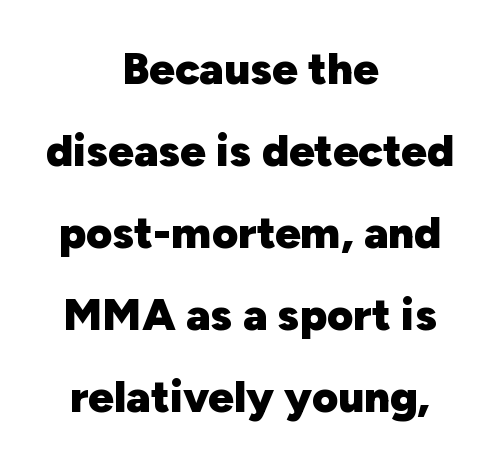
Caption: bold face, heavy strokes. Ascenders rise straight up at ninety degrees. Is this a sans? Yes — the strokes have no serifs. The words here are not underlined. The rendering keeps characters at their native spacing. Casual observation: everything's sitting right in the middle.
